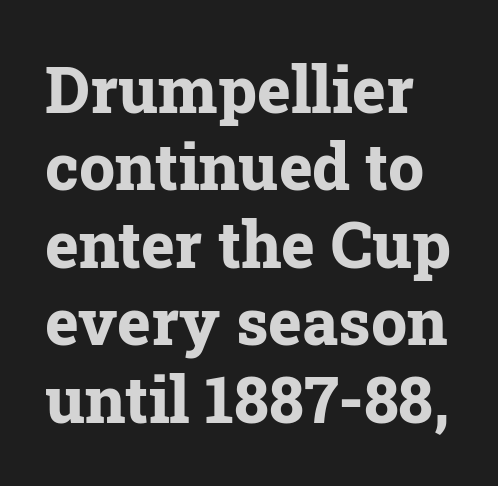
The image shows 64 px bold serif type, upright; set line spacing 1.21x, normal letter spacing, not underlined; low stroke contrast and a medium x-height.
